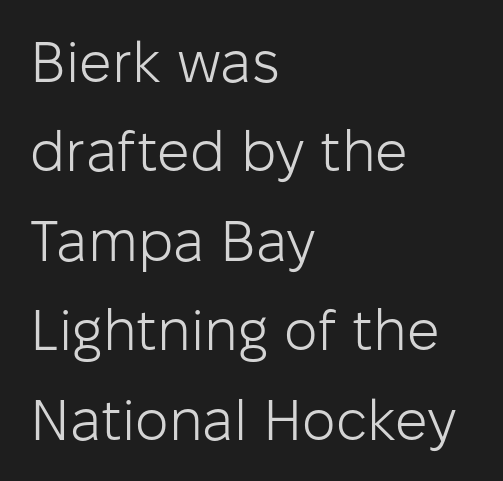
{"serif": "no", "italic": "no", "bold": "no", "weight": "light", "width": "normal", "stroke_contrast": "low", "x_height": "medium", "monospaced": "no", "underline": "no", "align": "left", "line_spacing": "normal", "line_spacing_ratio": 1.57, "letter_spacing": "normal", "letter_spacing_em": 0.0, "glyph_px": 57}
